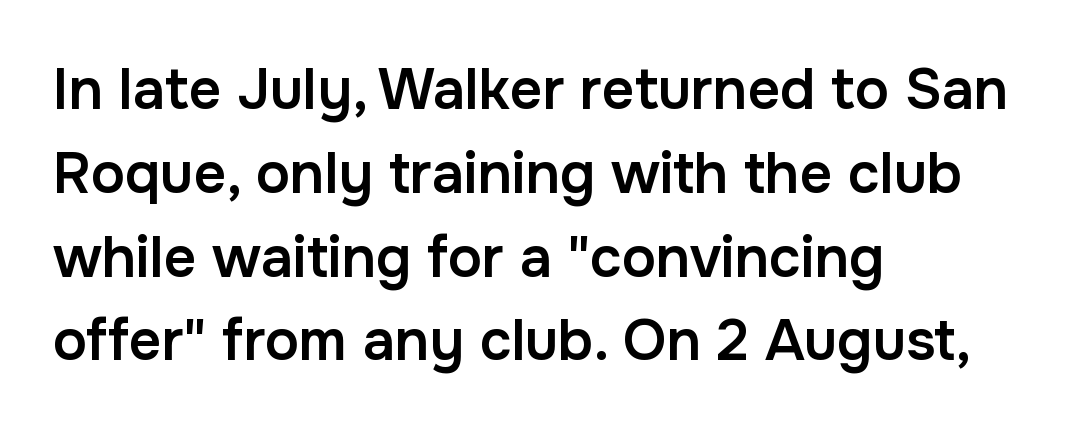
Q: Is the text bold? A: Semi-bold.
Q: Is the text italic (slanted)? A: No, it is upright.
Q: Is the typeface a serif or a sans-serif typeface? A: Sans-serif.
Q: Is the text underlined? A: No.
Q: How is the paragraph aligned? A: Left-aligned.
Q: Is the spacing between letters normal or unusually wide? A: Normal.
Q: Is the spacing between lines tight, normal or loose? A: Normal.
Q: Width (condensed, normal, or wide)? A: Normal.
Q: Stroke contrast? A: Low.
Q: x-height? A: Medium.
Q: Monospaced? A: No.
